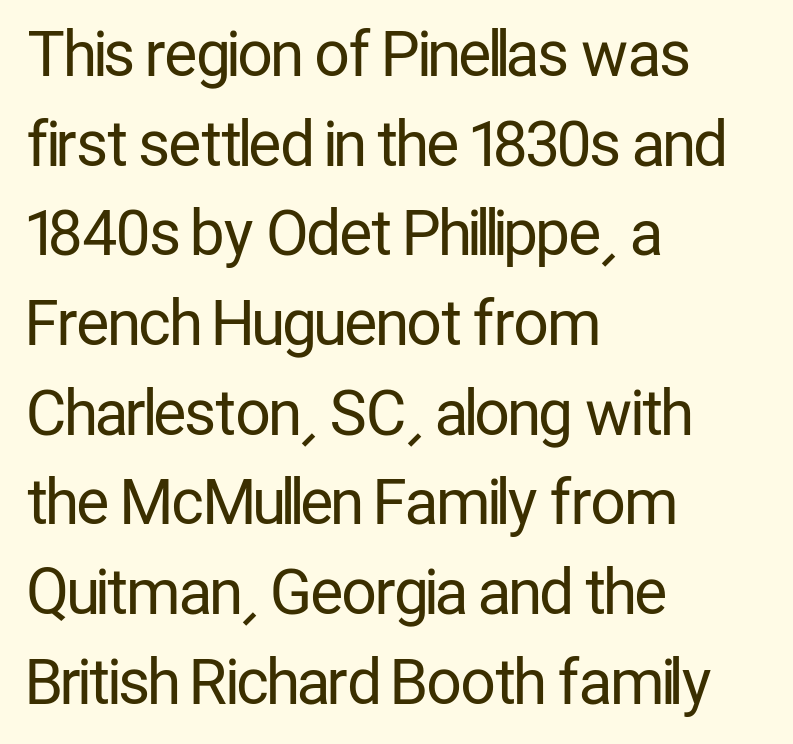
{"serif": "no", "italic": "no", "bold": "no", "weight": "regular", "width": "condensed", "stroke_contrast": "low", "x_height": "medium", "monospaced": "no", "underline": "no", "align": "left", "line_spacing": "normal", "line_spacing_ratio": 1.47, "letter_spacing": "normal", "letter_spacing_em": 0.0, "glyph_px": 61}
